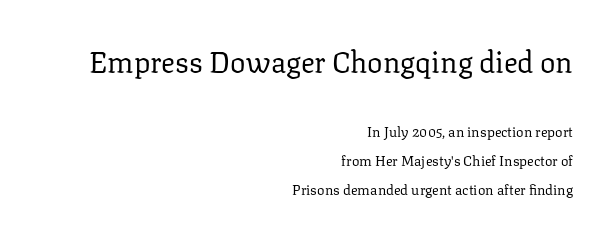
{"serif": "yes", "italic": "no", "bold": "no", "weight": "regular", "width": "normal", "stroke_contrast": "low", "x_height": "medium", "monospaced": "no", "underline": "no", "align": "right", "line_spacing": "loose", "line_spacing_ratio": 2.06, "letter_spacing": "normal", "letter_spacing_em": 0.0, "larger_block": "first", "size_ratio": 2.07, "glyph_px": 29}
